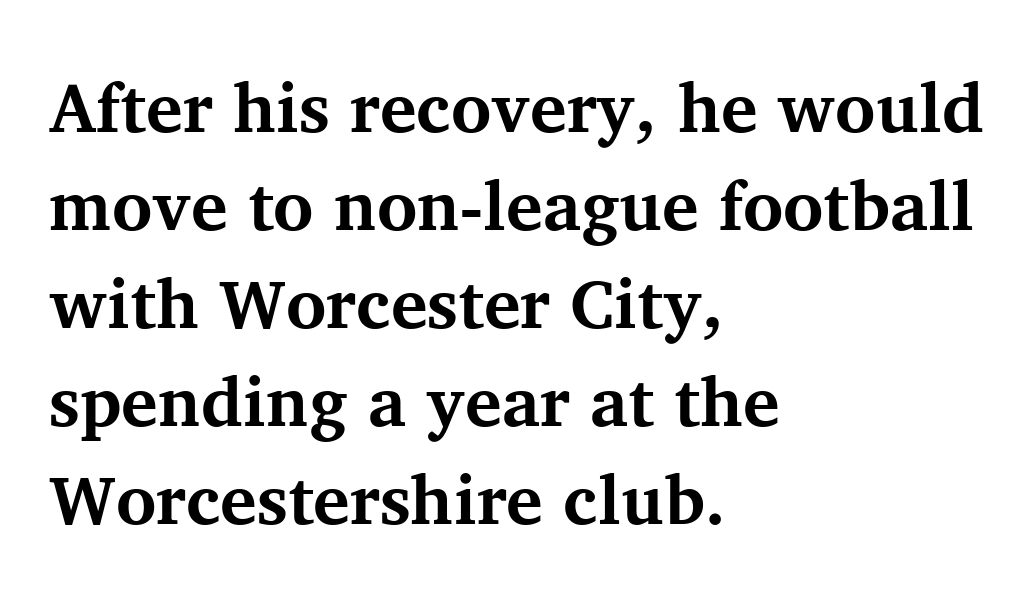
The image shows 69 px bold serif type, upright; set left-aligned, normal line spacing (1.42x), normal letter spacing, not underlined; medium stroke contrast and a medium x-height.
